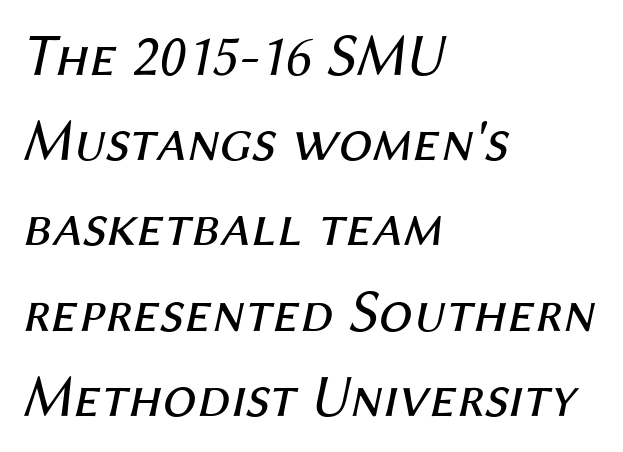
The face used here is rendered with its standard letterfit. The glyphs are unaccompanied by any horizontal stroke below them. The letters advance in unequal steps, a hallmark of proportional type. Would a proofreader flag this as italicized? Yes. Evenly set lines give the paragraph a standard silhouette. A quiet, ordinary-to-light weight characterises the typeface.
